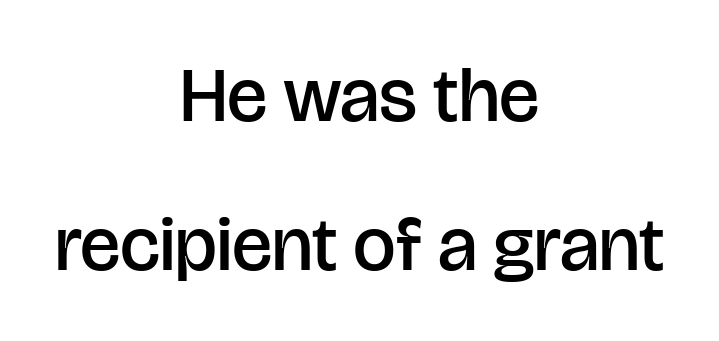
Q: Is the text bold? A: Semi-bold.
Q: Is the text italic (slanted)? A: No, it is upright.
Q: Is the typeface a serif or a sans-serif typeface? A: Sans-serif.
Q: Is the text underlined? A: No.
Q: How is the paragraph aligned? A: Centered.
Q: Is the spacing between letters normal or unusually wide? A: Normal.
Q: Is the spacing between lines tight, normal or loose? A: Loose.
Q: Width (condensed, normal, or wide)? A: Normal.
Q: Stroke contrast? A: Low.
Q: x-height? A: Large.
Q: Monospaced? A: No.
